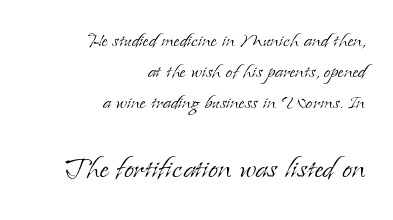
Q: Is the text bold? A: No.
Q: Is the text italic (slanted)? A: Yes.
Q: Is the typeface a serif or a sans-serif typeface? A: Serif.
Q: Is the text underlined? A: No.
Q: How is the paragraph aligned? A: Right-aligned.
Q: Is the spacing between letters normal or unusually wide? A: Normal.
Q: Is the spacing between lines tight, normal or loose? A: Normal.
Q: Which block of text is set in a larger size, the first (top) or the second (bottom)? A: The second (bottom) one.
Q: Width (condensed, normal, or wide)? A: Normal.
Q: Stroke contrast? A: Low.
Q: x-height? A: Small.
Q: Monospaced? A: No.
